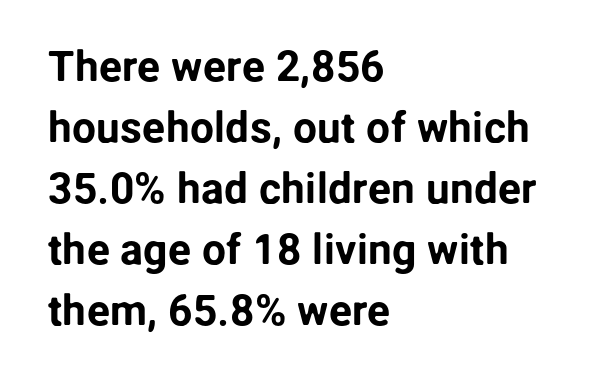
{"serif": "no", "italic": "no", "width": "normal", "stroke_contrast": "low", "x_height": "medium", "monospaced": "no", "underline": "no", "align": "left", "line_spacing": "normal", "line_spacing_ratio": 1.42, "letter_spacing": "normal", "letter_spacing_em": 0.0, "glyph_px": 43}
